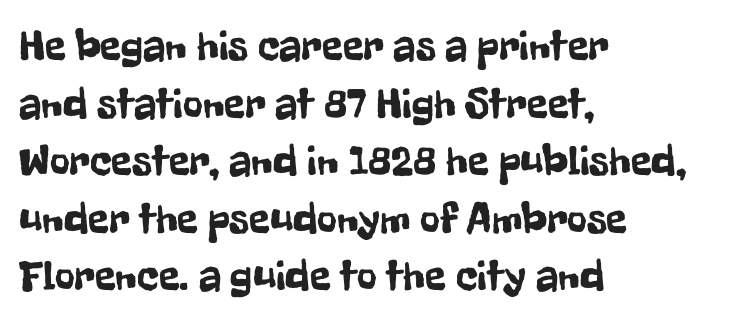
{"serif": "no", "italic": "no", "width": "condensed", "stroke_contrast": "low", "x_height": "medium", "monospaced": "no", "underline": "no", "align": "left", "line_spacing": "normal", "line_spacing_ratio": 1.34, "letter_spacing": "normal", "letter_spacing_em": 0.0, "glyph_px": 43}
